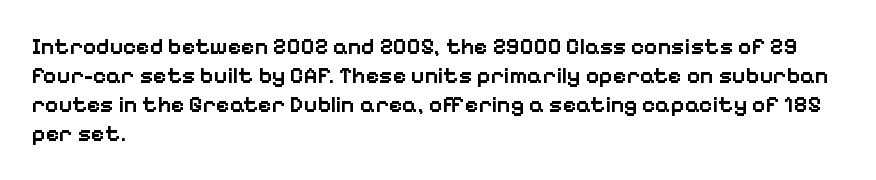
Q: Is the text bold? A: Semi-bold.
Q: Is the text italic (slanted)? A: No, it is upright.
Q: Is the text underlined? A: No.
Q: How is the paragraph aligned? A: Left-aligned.
Q: Is the spacing between letters normal or unusually wide? A: Normal.
Q: Is the spacing between lines tight, normal or loose? A: Normal.
